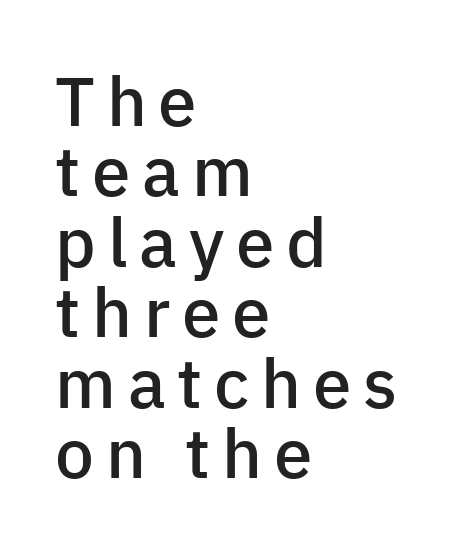
{"serif": "no", "italic": "no", "bold": "semi", "weight": "semibold", "width": "normal", "stroke_contrast": "low", "x_height": "medium", "monospaced": "no", "underline": "no", "align": "left", "line_spacing": "tight", "line_spacing_ratio": 1.02, "glyph_px": 69}
